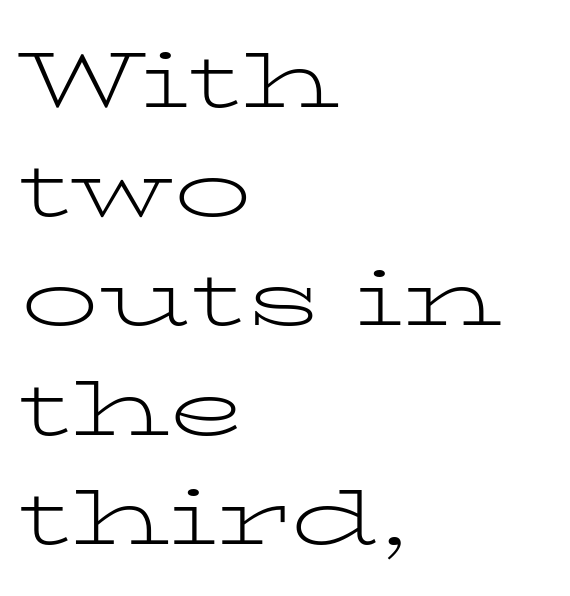
{"serif": "yes", "italic": "no", "bold": "no", "weight": "light", "width": "wide", "stroke_contrast": "low", "x_height": "medium", "monospaced": "no", "underline": "no", "align": "left", "line_spacing": "normal", "line_spacing_ratio": 1.4, "letter_spacing": "normal", "letter_spacing_em": 0.0, "glyph_px": 78}
